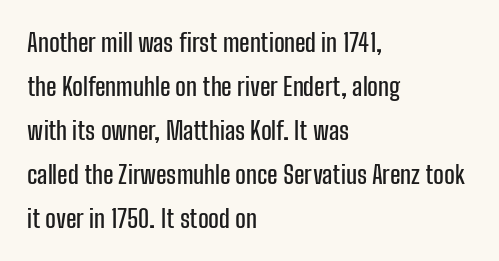
Q: Is the text italic (slanted)? A: No, it is upright.
Q: Is the text underlined? A: No.
Q: How is the paragraph aligned? A: Left-aligned.
Q: Is the spacing between letters normal or unusually wide? A: Normal.
